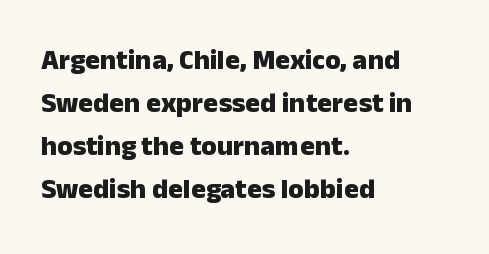
The image shows 28 px heavy sans-serif type, upright; set left-aligned, normal line spacing (1.53x), normal letter spacing, not underlined; low stroke contrast and a medium x-height.
